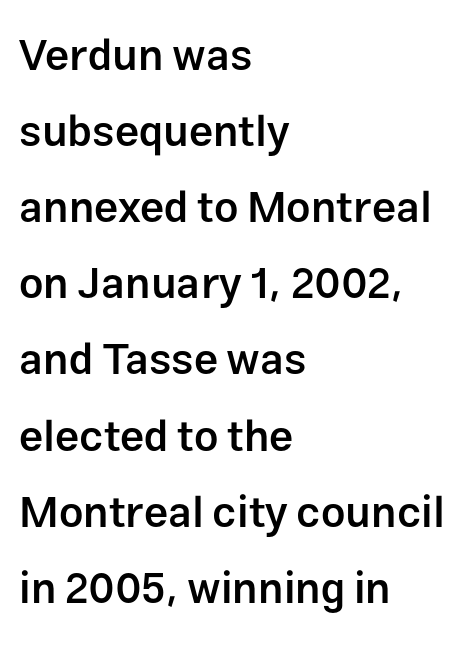
Q: Is the text bold? A: Semi-bold.
Q: Is the text italic (slanted)? A: No, it is upright.
Q: Is the typeface a serif or a sans-serif typeface? A: Sans-serif.
Q: Is the text underlined? A: No.
Q: How is the paragraph aligned? A: Left-aligned.
Q: Is the spacing between letters normal or unusually wide? A: Normal.
Q: Width (condensed, normal, or wide)? A: Normal.
Q: Stroke contrast? A: Low.
Q: x-height? A: Medium.
Q: Monospaced? A: No.
